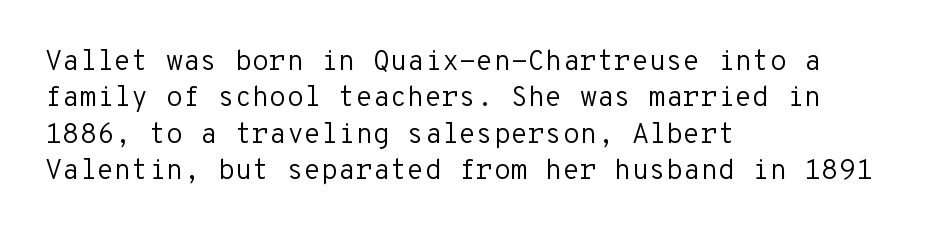
{"serif": "no", "italic": "no", "bold": "no", "weight": "regular", "width": "normal", "stroke_contrast": "low", "x_height": "medium", "monospaced": "yes", "underline": "no", "align": "left", "line_spacing": "normal", "line_spacing_ratio": 1.3, "letter_spacing": "normal", "letter_spacing_em": 0.0, "glyph_px": 28}
